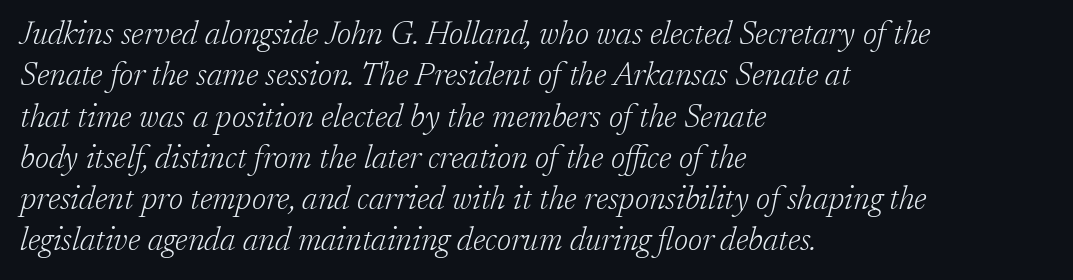
{"serif": "yes", "italic": "yes", "lean": "right", "slant_degrees": 17, "bold": "no", "weight": "light", "width": "normal", "stroke_contrast": "low", "x_height": "medium", "monospaced": "no", "underline": "no", "align": "left", "line_spacing": "normal", "line_spacing_ratio": 1.29, "letter_spacing": "normal", "letter_spacing_em": 0.0, "glyph_px": 32}
